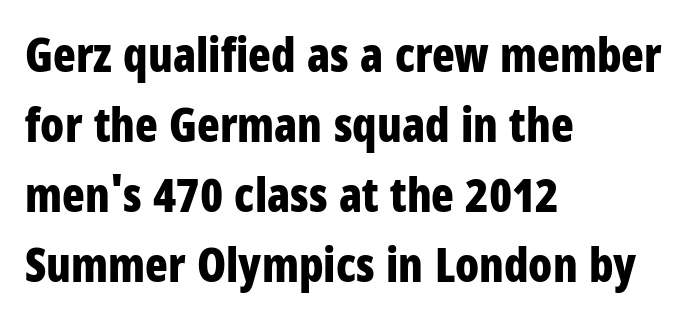
The image shows 47 px bold, condensed sans-serif type, upright; set left-aligned, normal line spacing (1.49x), normal letter spacing, not underlined; low stroke contrast and a large x-height.
